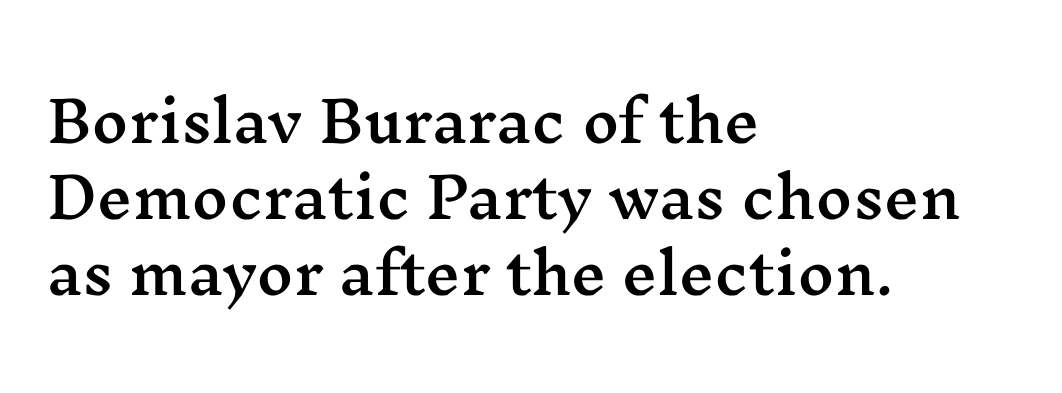
A roman cut, with each character standing at attention. Casual observation: everything's shoved over to the left. Between one letter and the next there's only the usual sliver of space. In terms of letterform style, serifs are clearly present. The rendering uses natural spacing where letterforms have individual widths.
